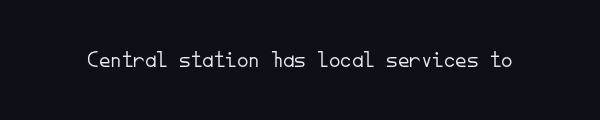
The image shows 23 px text type, upright; set normal letter spacing, not underlined.
